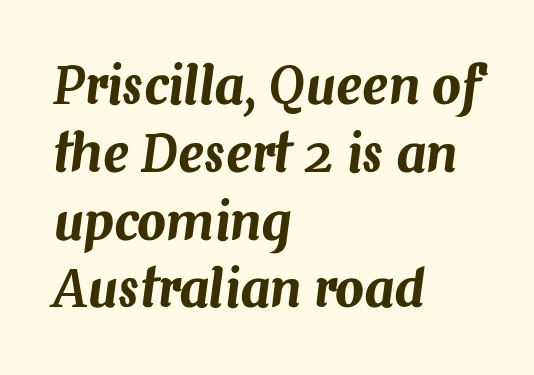
{"italic": "yes", "lean": "right", "slant_degrees": 7, "width": "normal", "stroke_contrast": "medium", "x_height": "medium", "monospaced": "no", "underline": "no", "align": "left", "line_spacing": "normal", "line_spacing_ratio": 1.33, "letter_spacing": "normal", "letter_spacing_em": 0.0, "glyph_px": 51}
